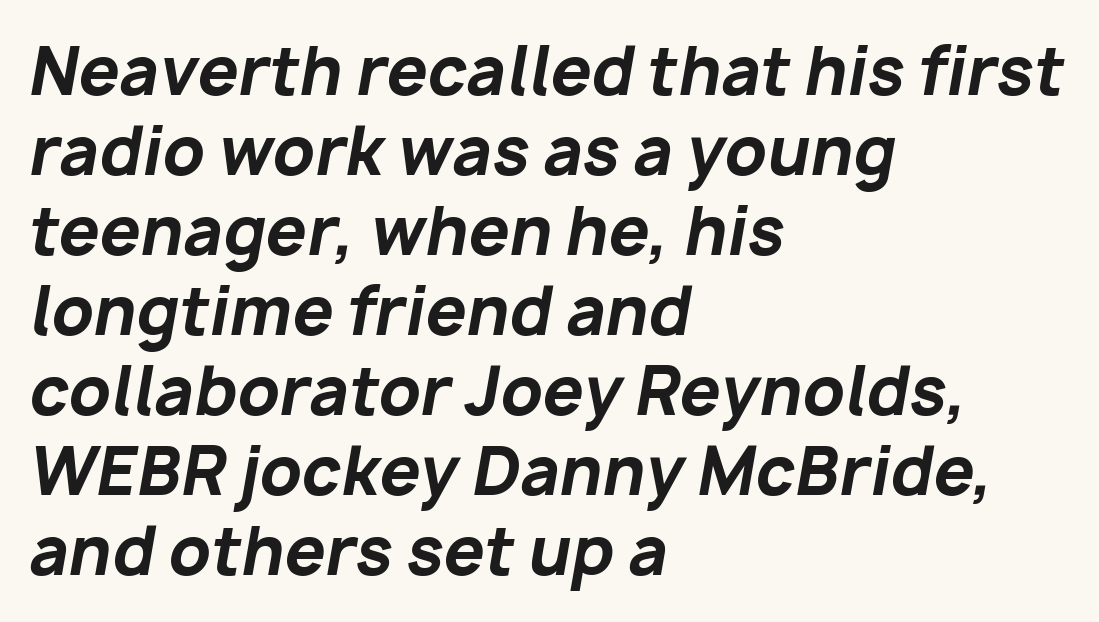
Q: Is the text bold? A: Yes.
Q: Is the text italic (slanted)? A: Yes, it leans right by about 10 degrees.
Q: Is the text underlined? A: No.
Q: How is the paragraph aligned? A: Left-aligned.
Q: Is the spacing between letters normal or unusually wide? A: Normal.
Q: Width (condensed, normal, or wide)? A: Normal.
Q: Stroke contrast? A: Low.
Q: x-height? A: Medium.
Q: Monospaced? A: No.
